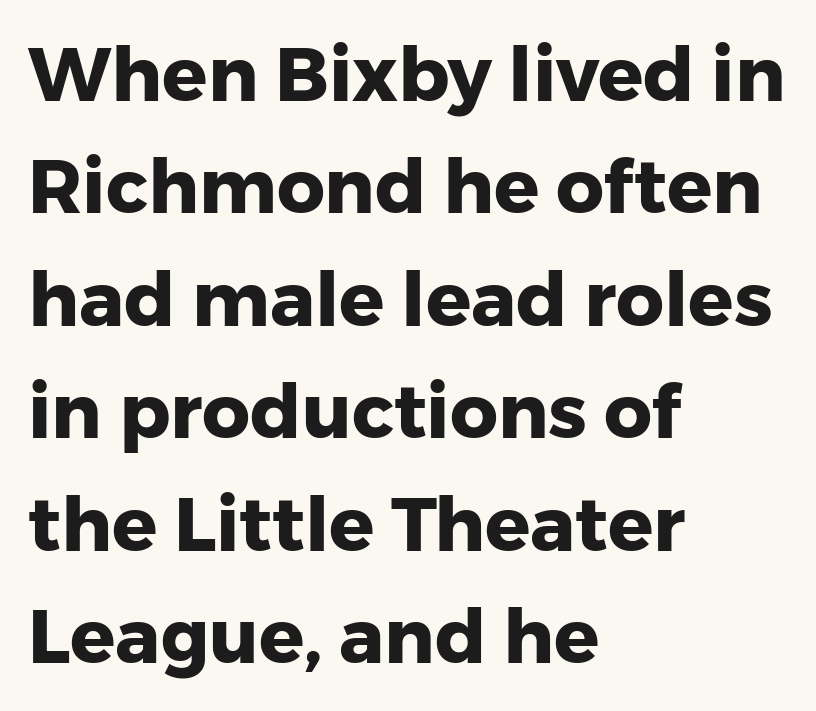
Only glyphs here, with clear space below each row. Observe the ordinary spacing: letters are neighbours, not strangers. This rendering employs a face without finishing strokes, i.e., a sans-serif. A typesetter would mark this as roman, not italic. You could not count columns in this text — the font is proportionally spaced.
